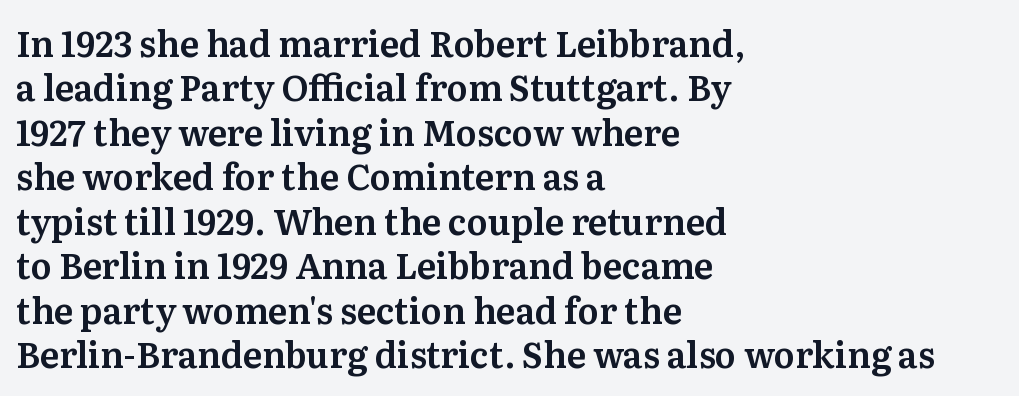
The image shows 35 px serif type, upright; set left-aligned, normal line spacing (1.27x), normal letter spacing, not underlined; medium stroke contrast and a medium x-height.
